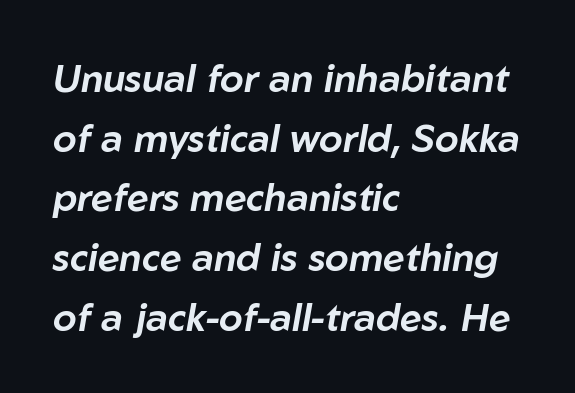
The image shows 38 px text type, italic (leaning right); set left-aligned, normal line spacing (1.57x), normal letter spacing, not underlined; low stroke contrast and a medium x-height.
